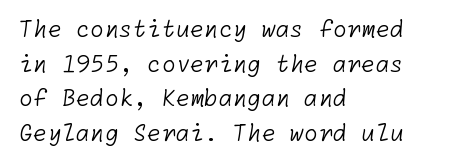
The image shows 23 px text type; set left-aligned, normal line spacing (1.51x), normal letter spacing, not underlined.
